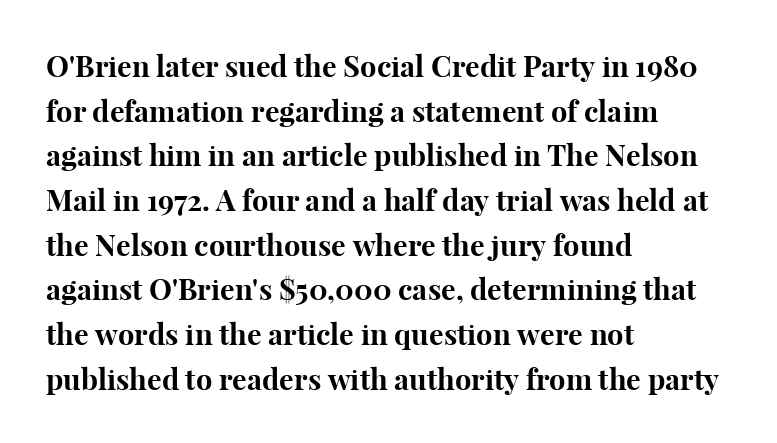
{"serif": "yes", "italic": "no", "bold": "yes", "weight": "bold", "width": "normal", "stroke_contrast": "high", "x_height": "medium", "monospaced": "no", "underline": "no", "align": "left", "line_spacing": "normal", "line_spacing_ratio": 1.54, "letter_spacing": "normal", "letter_spacing_em": 0.0, "glyph_px": 29}
